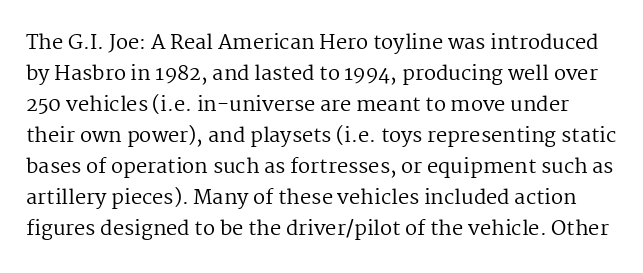
The image shows 20 px text type, upright; set normal line spacing (1.55x), normal letter spacing, not underlined.
